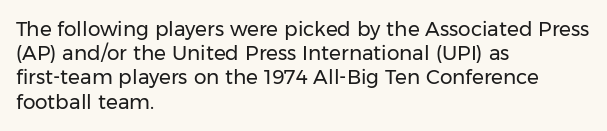
The image shows 20 px text type, upright; set left-aligned, line spacing 1.21x, normal letter spacing, not underlined.
